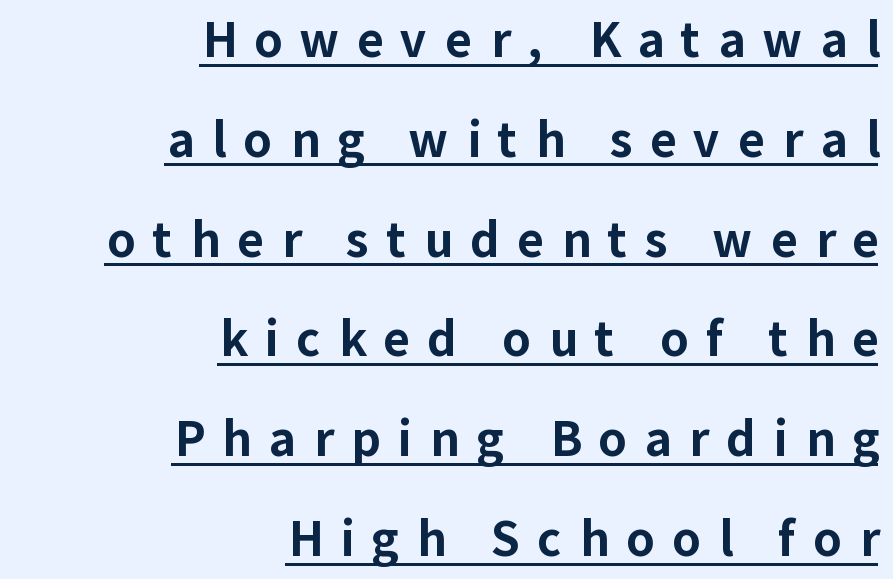
The image shows 46 px bold sans-serif type, upright; set right-aligned, loose line spacing (2.17x), unusually wide letter spacing (+0.38 em), underlined; low stroke contrast and a medium x-height.
